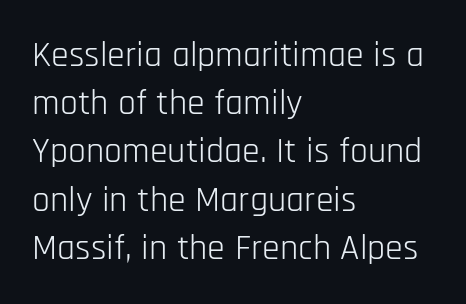
The letters advance in unequal steps, a hallmark of proportional type. Leftover space on each line is placed entirely after the last word. Check where the strokes stop: nothing finishes them off — pure sans. In terms of leading, this rendering sits right in the middle.
